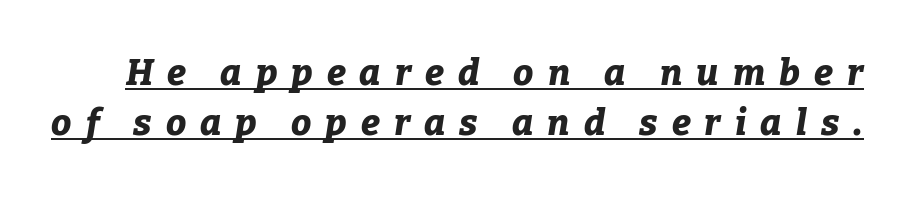
{"italic": "yes", "lean": "right", "slant_degrees": 9, "bold": "yes", "weight": "bold", "width": "normal", "stroke_contrast": "low", "x_height": "medium", "monospaced": "no", "underline": "yes", "line_spacing": "normal", "line_spacing_ratio": 1.4, "letter_spacing": "wide", "letter_spacing_em": 0.39, "glyph_px": 36}
